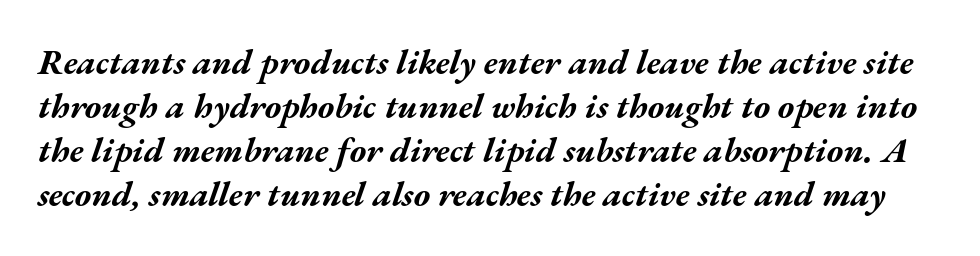
{"italic": "yes", "lean": "right", "slant_degrees": 17, "bold": "yes", "weight": "bold", "width": "wide", "stroke_contrast": "medium", "x_height": "medium", "monospaced": "no", "underline": "no", "line_spacing": "normal", "line_spacing_ratio": 1.26, "letter_spacing": "normal", "letter_spacing_em": 0.0, "glyph_px": 35}
